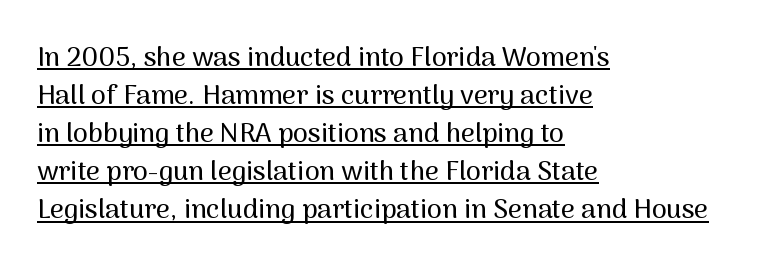
{"italic": "no", "underline": "yes", "align": "left", "line_spacing": "normal", "line_spacing_ratio": 1.41, "letter_spacing": "normal", "letter_spacing_em": 0.0, "glyph_px": 27}
